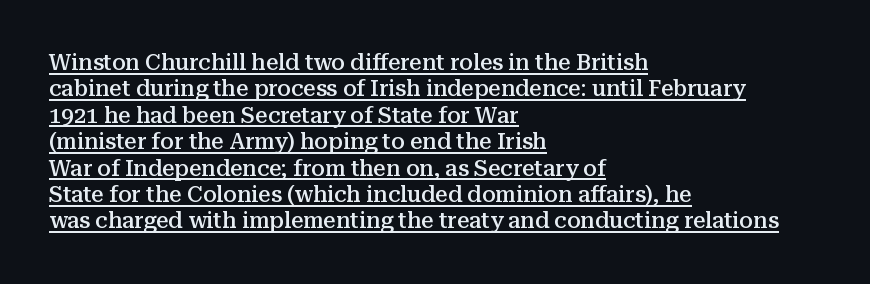
The image shows 22 px text type, upright; set left-aligned, line spacing 1.2x, normal letter spacing, underlined.
